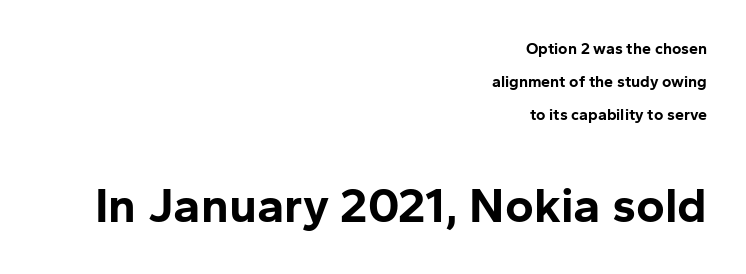
{"serif": "no", "italic": "no", "bold": "yes", "weight": "bold", "width": "normal", "stroke_contrast": "low", "x_height": "medium", "monospaced": "no", "underline": "no", "align": "right", "line_spacing": "loose", "line_spacing_ratio": 2.05, "letter_spacing": "normal", "letter_spacing_em": 0.0, "larger_block": "second", "size_ratio": 3.06, "glyph_px": 49}
